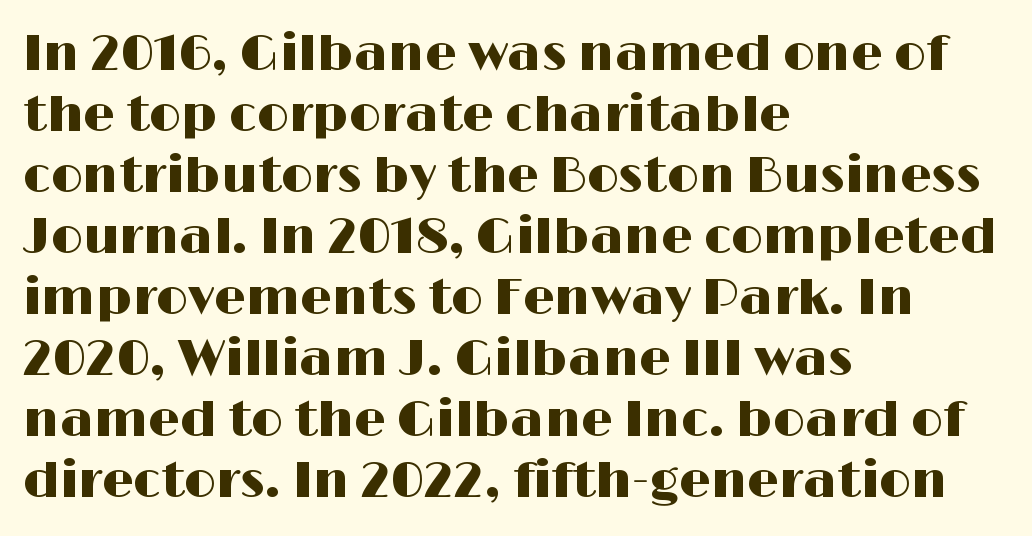
{"serif": "no", "italic": "no", "width": "wide", "stroke_contrast": "high", "x_height": "medium", "monospaced": "no", "underline": "no", "align": "left", "line_spacing_ratio": 1.22, "letter_spacing": "normal", "letter_spacing_em": 0.0, "glyph_px": 50}
